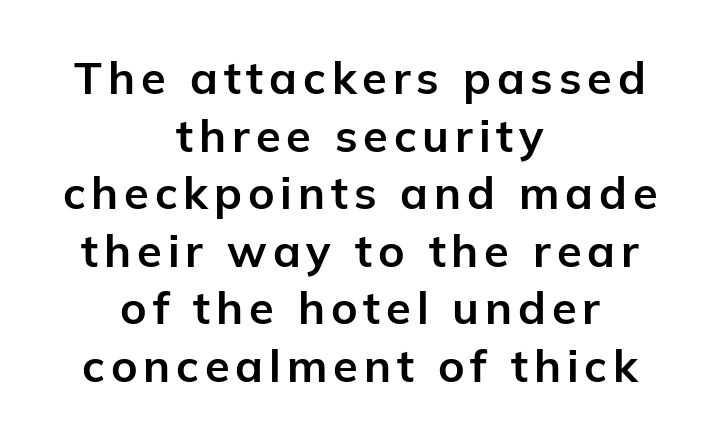
{"serif": "no", "italic": "no", "bold": "yes", "weight": "bold", "width": "normal", "stroke_contrast": "low", "x_height": "medium", "monospaced": "no", "underline": "no", "align": "center", "line_spacing": "normal", "line_spacing_ratio": 1.28, "glyph_px": 45}
